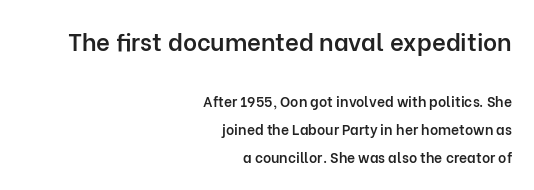
A somewhat darkened texture: the type is semibold rather than bold. Quick note: interline space is abundant. The rendering keeps characters at their native spacing. The lettering holds an erect, upright posture throughout.
